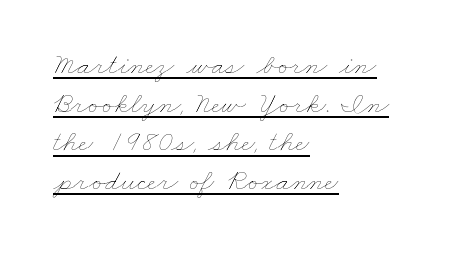
Students, observe the line beneath the letters — that is underlining. The horizontal fit of the characters is conventional and even. If you drew a ruler down the left edge, every line would touch it. These lines are rendered in a variable-pitch font. Whoever set this chose a conventional vertical rhythm.
